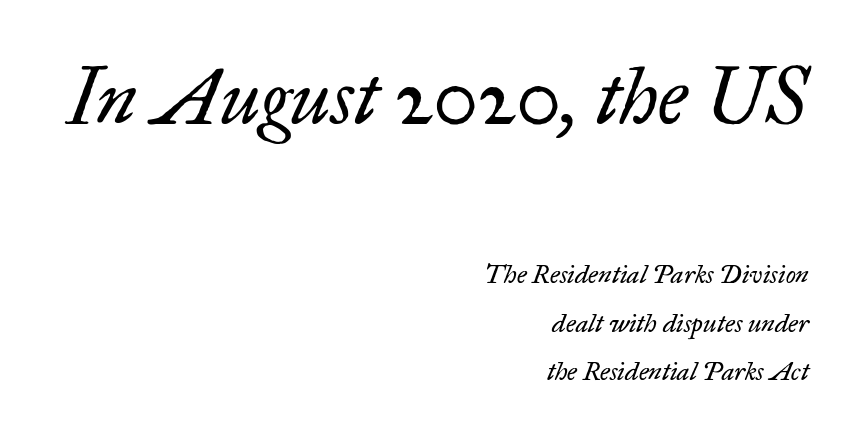
Q: Is the text bold? A: No.
Q: Is the text italic (slanted)? A: Yes, it leans right by about 17 degrees.
Q: Is the typeface a serif or a sans-serif typeface? A: Serif.
Q: Is the text underlined? A: No.
Q: How is the paragraph aligned? A: Right-aligned.
Q: Is the spacing between letters normal or unusually wide? A: Normal.
Q: Which block of text is set in a larger size, the first (top) or the second (bottom)? A: The first (top) one.
Q: Width (condensed, normal, or wide)? A: Normal.
Q: Stroke contrast? A: Low.
Q: x-height? A: Small.
Q: Monospaced? A: No.
